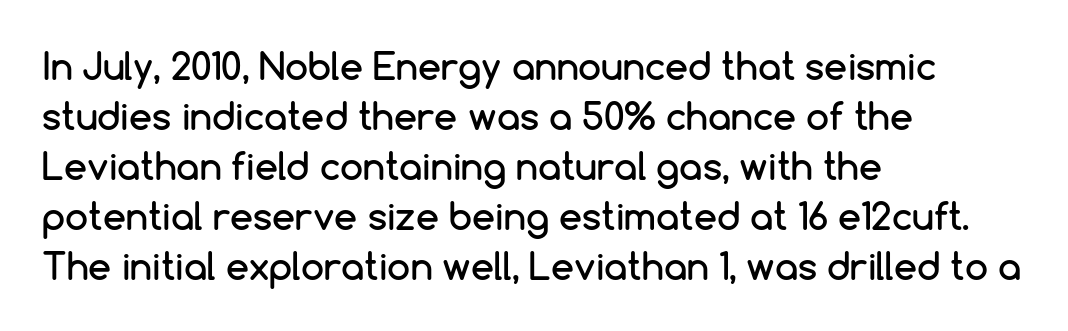
{"serif": "no", "italic": "no", "width": "normal", "stroke_contrast": "low", "x_height": "medium", "monospaced": "no", "underline": "no", "align": "left", "line_spacing": "normal", "line_spacing_ratio": 1.35, "letter_spacing": "normal", "letter_spacing_em": 0.0, "glyph_px": 37}
